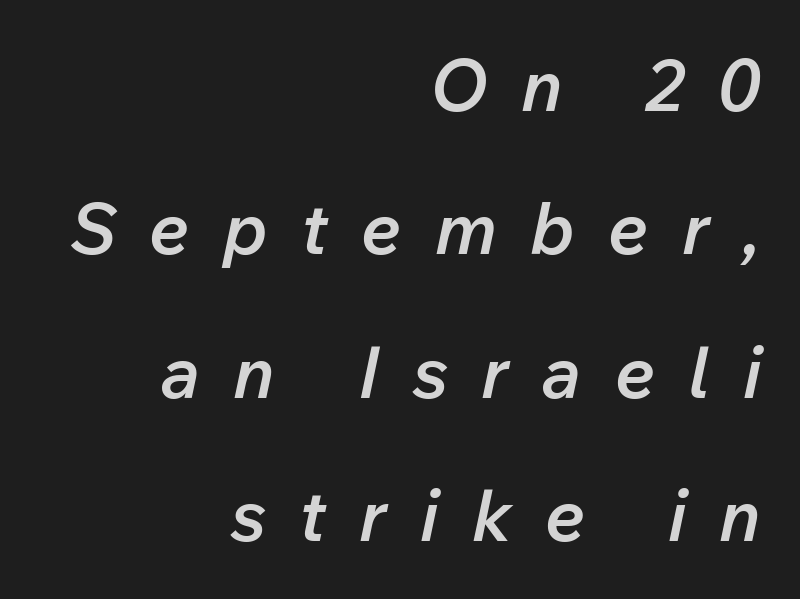
{"italic": "yes", "lean": "right", "slant_degrees": 12, "bold": "semi", "weight": "semibold", "width": "normal", "stroke_contrast": "low", "x_height": "medium", "monospaced": "no", "underline": "no", "align": "right", "line_spacing": "loose", "line_spacing_ratio": 2.02, "letter_spacing": "wide", "letter_spacing_em": 0.47, "glyph_px": 71}
